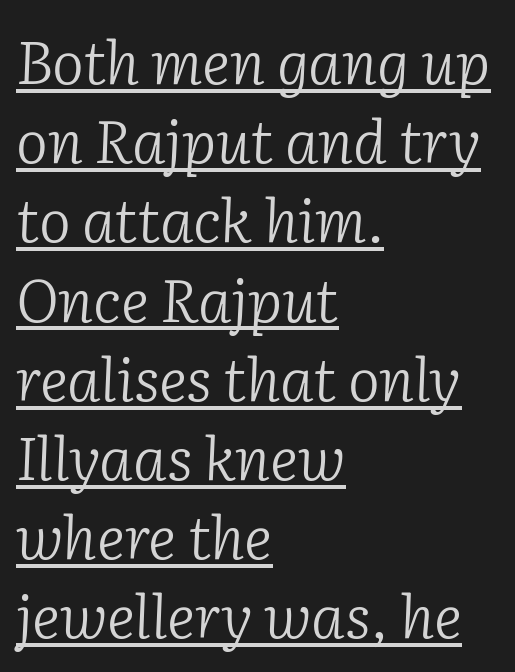
The image shows 60 px light serif type, italic (leaning right); set left-aligned, normal line spacing (1.32x), normal letter spacing, underlined; low stroke contrast and a medium x-height.
